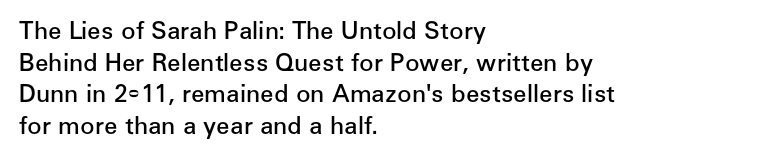
{"italic": "no", "bold": "semi", "underline": "no", "align": "left", "line_spacing": "normal", "line_spacing_ratio": 1.32, "letter_spacing": "normal", "letter_spacing_em": 0.0, "glyph_px": 24}
